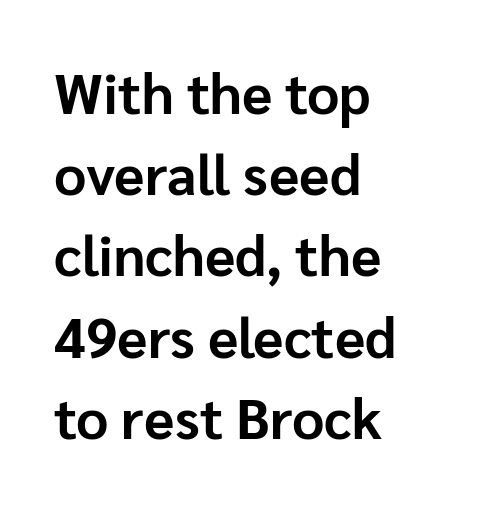
You could call the tracking neutral — neither tight nor loose. Check the space under the baseline: it is left empty. Is there much room between lines? A standard amount, neither cramped nor airy. Upright lettering throughout.
